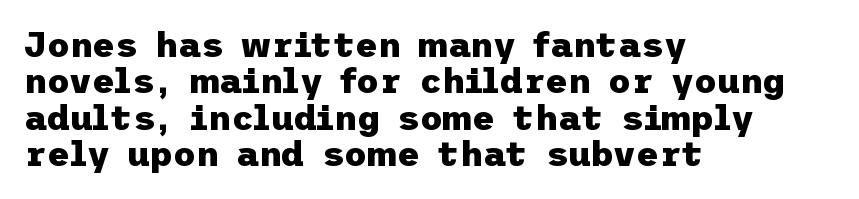
{"serif": "no", "italic": "no", "bold": "yes", "weight": "heavy", "width": "normal", "stroke_contrast": "low", "x_height": "medium", "underline": "no", "align": "left", "line_spacing": "tight", "line_spacing_ratio": 1.04, "letter_spacing": "normal", "letter_spacing_em": 0.0, "glyph_px": 35}
